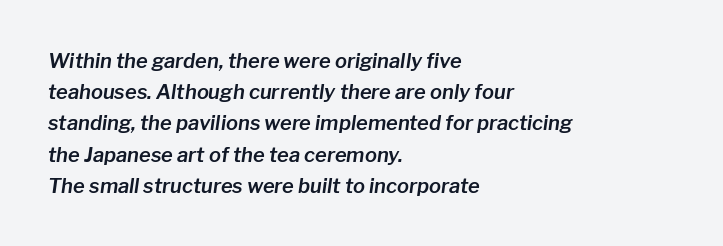
{"italic": "yes", "lean": "right", "slant_degrees": 8, "underline": "no", "align": "left", "line_spacing": "normal", "line_spacing_ratio": 1.56, "letter_spacing": "normal", "letter_spacing_em": 0.0, "glyph_px": 20}
